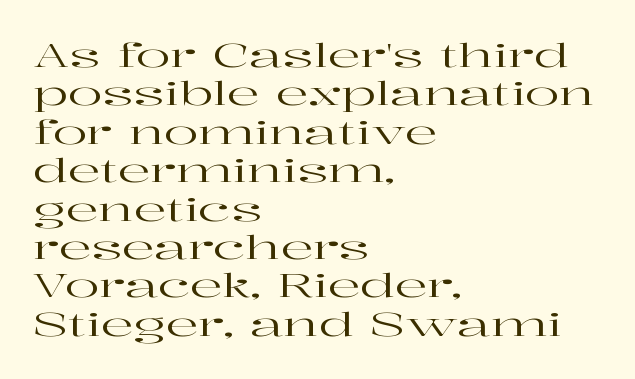
{"serif": "yes", "italic": "no", "width": "wide", "stroke_contrast": "high", "x_height": "medium", "monospaced": "no", "underline": "no", "align": "left", "line_spacing_ratio": 1.2, "letter_spacing": "normal", "letter_spacing_em": 0.0, "glyph_px": 32}
